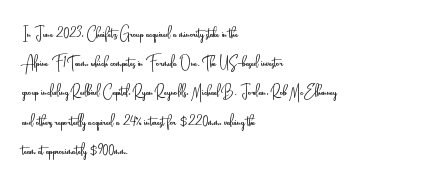
A normal amount of white space separates one row of letters from the next. The foot of each line stays bare and open. The ragged edge is on the right, which tells us the setting is flush left. No chunkiness to these letters — they're not bold. Does extra space separate the letters? No, they use regular spacing.
